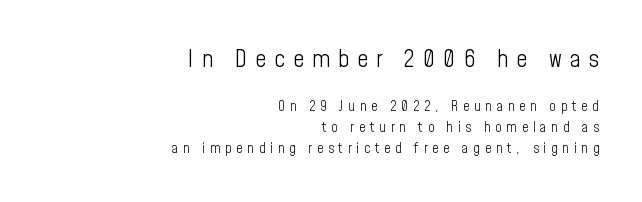
The image shows 24 px text type, upright; set right-aligned, normal line spacing (1.47x), unusually wide letter spacing (+0.34 em), not underlined; the first (top) block is 1.71x larger.
